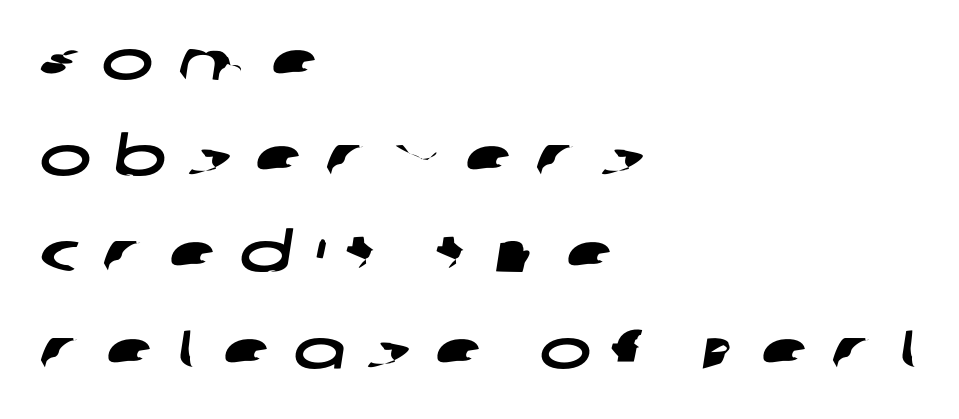
This rendering features lettering with no underline. The passage shown is typed in a proportional face where columns would drift. The tracking jumps out immediately: characters are airy and widely separated. If you drew a ruler down the left edge, every line would touch it. Stroke terminals: plain, sans-serif.
